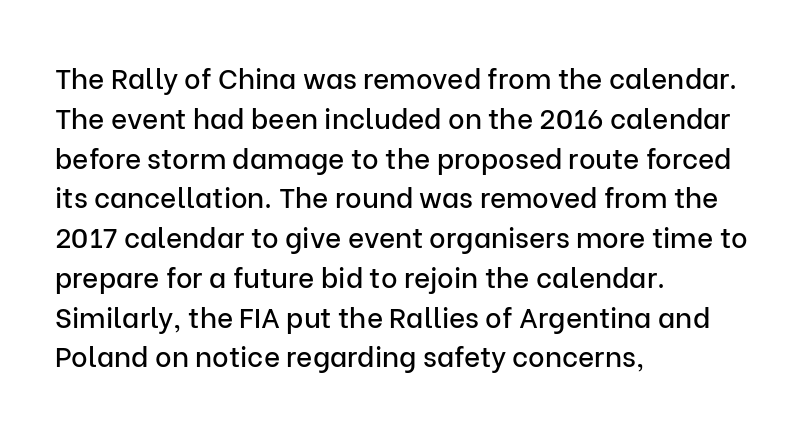
{"serif": "no", "italic": "no", "width": "normal", "stroke_contrast": "low", "x_height": "medium", "monospaced": "no", "underline": "no", "align": "left", "line_spacing": "normal", "line_spacing_ratio": 1.42, "letter_spacing": "normal", "letter_spacing_em": 0.0, "glyph_px": 28}
